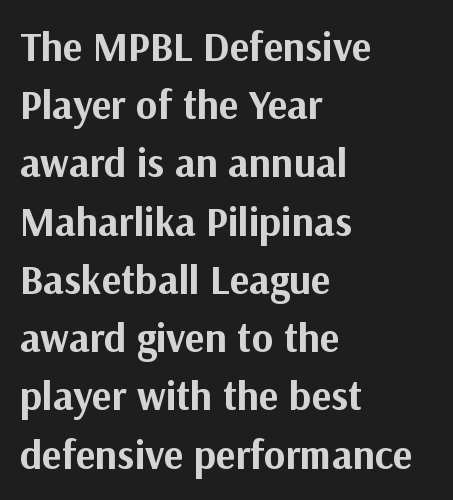
Plenty of ink on the page — the face is bold. Horizontal bands of white between lines are of average thickness. Letter spacing: default. You could not count columns in this text — the font is proportionally spaced.
